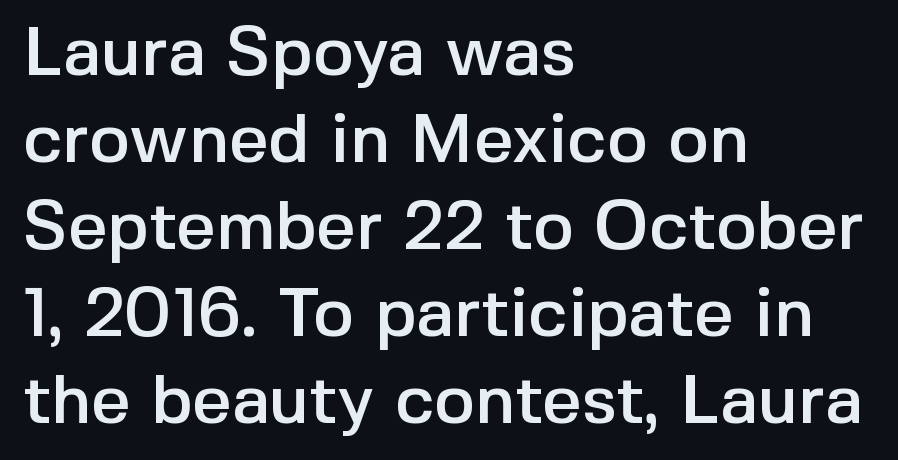
{"serif": "no", "italic": "no", "width": "normal", "x_height": "medium", "monospaced": "no", "underline": "no", "align": "left", "line_spacing": "normal", "line_spacing_ratio": 1.26, "letter_spacing": "normal", "letter_spacing_em": 0.0, "glyph_px": 69}
